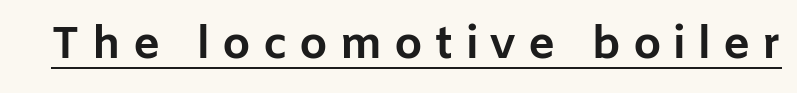
The image shows 45 px bold sans-serif type, upright; set unusually wide letter spacing (+0.27 em), underlined; low stroke contrast and a medium x-height.
